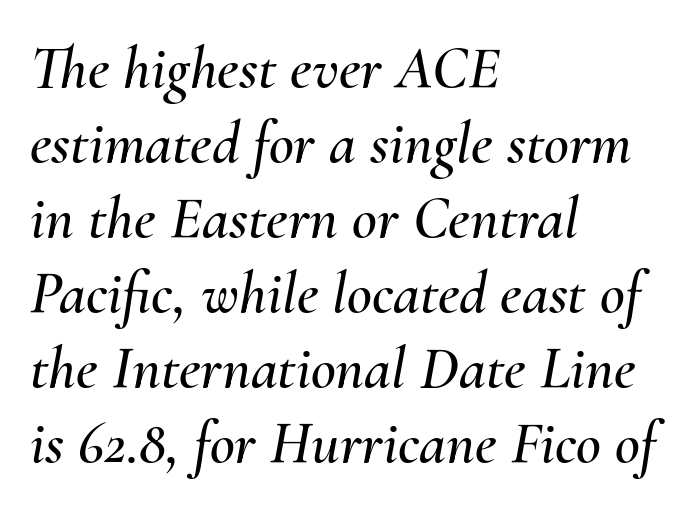
{"italic": "yes", "lean": "right", "slant_degrees": 10, "width": "normal", "stroke_contrast": "medium", "x_height": "small", "monospaced": "no", "underline": "no", "align": "left", "line_spacing_ratio": 1.23, "letter_spacing": "normal", "letter_spacing_em": 0.0, "glyph_px": 61}
